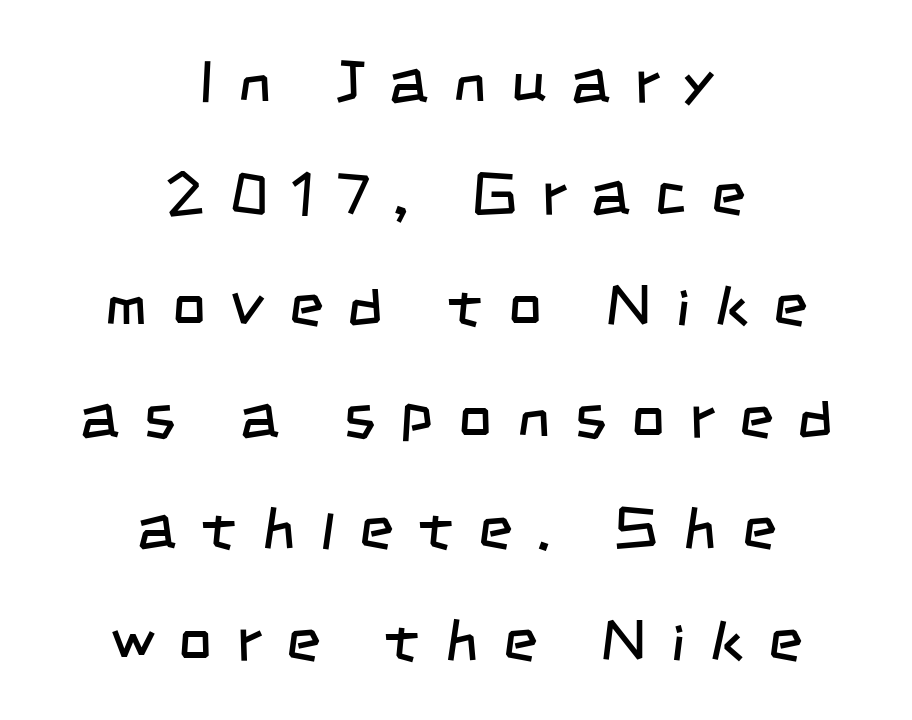
Q: Is the text bold? A: No.
Q: Is the typeface a serif or a sans-serif typeface? A: Sans-serif.
Q: Is the text underlined? A: No.
Q: How is the paragraph aligned? A: Centered.
Q: Is the spacing between letters normal or unusually wide? A: Unusually wide.
Q: Width (condensed, normal, or wide)? A: Condensed.
Q: Stroke contrast? A: Low.
Q: x-height? A: Large.
Q: Monospaced? A: No.
